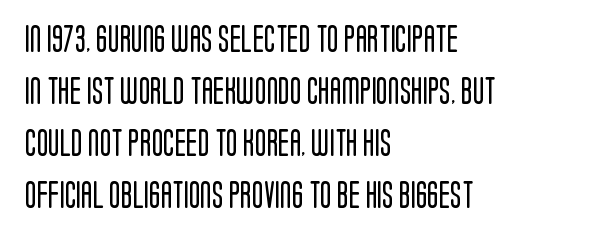
A light-to-regular cut is what we see here. The block of text is sparse from top to bottom, with ample space between rows. Italic: no, the glyphs are upright roman. Any mark beneath the type? The region is blank. Nothing unusual about the tracking: characters are spaced as the font intends.
